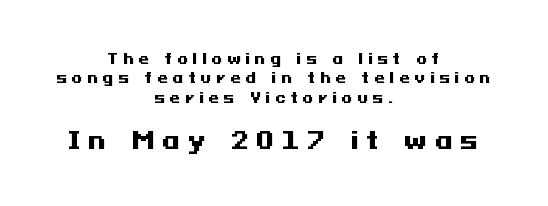
The image shows 23 px bold type, upright; set centered, normal line spacing (1.38x), unusually wide letter spacing (+0.33 em), not underlined; the second (bottom) block is 1.64x larger.
